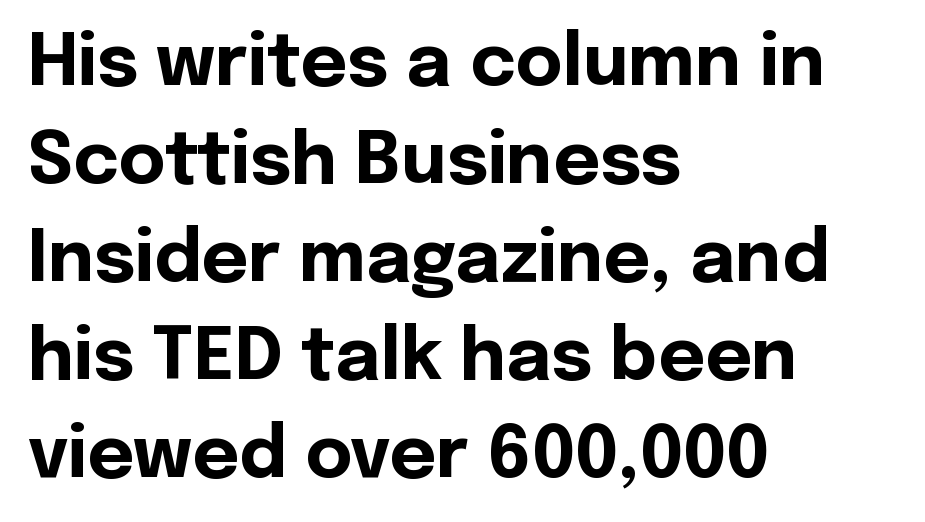
Q: Is the text bold? A: Yes.
Q: Is the text italic (slanted)? A: No, it is upright.
Q: Is the typeface a serif or a sans-serif typeface? A: Sans-serif.
Q: Is the text underlined? A: No.
Q: How is the paragraph aligned? A: Left-aligned.
Q: Is the spacing between letters normal or unusually wide? A: Normal.
Q: Is the spacing between lines tight, normal or loose? A: Normal.
Q: Width (condensed, normal, or wide)? A: Normal.
Q: x-height? A: Medium.
Q: Monospaced? A: No.
